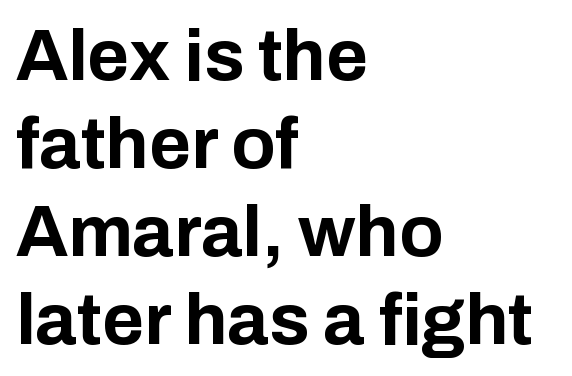
{"serif": "no", "italic": "no", "bold": "yes", "weight": "bold", "width": "normal", "stroke_contrast": "low", "x_height": "medium", "monospaced": "no", "underline": "no", "align": "left", "line_spacing_ratio": 1.22, "letter_spacing": "normal", "letter_spacing_em": 0.0, "glyph_px": 72}
